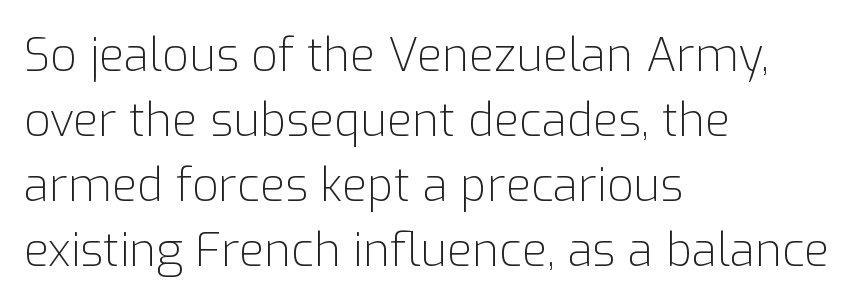
{"serif": "no", "italic": "no", "bold": "no", "weight": "light", "width": "normal", "stroke_contrast": "low", "x_height": "medium", "monospaced": "no", "underline": "no", "align": "left", "line_spacing": "normal", "line_spacing_ratio": 1.41, "letter_spacing": "normal", "letter_spacing_em": 0.0, "glyph_px": 46}
